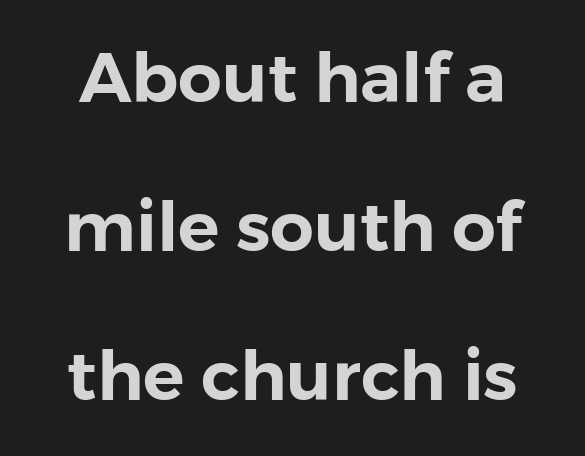
Q: Is the text italic (slanted)? A: No, it is upright.
Q: Is the typeface a serif or a sans-serif typeface? A: Sans-serif.
Q: Is the text underlined? A: No.
Q: Is the spacing between letters normal or unusually wide? A: Normal.
Q: Is the spacing between lines tight, normal or loose? A: Loose.
Q: Width (condensed, normal, or wide)? A: Normal.
Q: Stroke contrast? A: Low.
Q: x-height? A: Medium.
Q: Monospaced? A: No.
